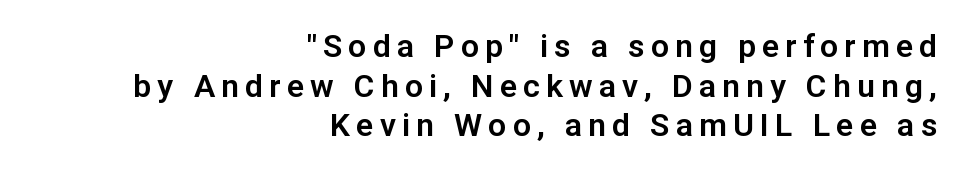
Q: Is the text italic (slanted)? A: No, it is upright.
Q: Is the typeface a serif or a sans-serif typeface? A: Sans-serif.
Q: Is the text underlined? A: No.
Q: How is the paragraph aligned? A: Right-aligned.
Q: Width (condensed, normal, or wide)? A: Normal.
Q: Stroke contrast? A: Low.
Q: x-height? A: Medium.
Q: Monospaced? A: No.
